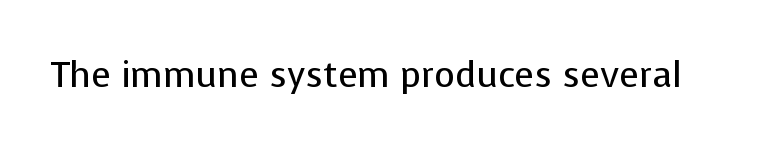
Q: Is the text bold? A: No.
Q: Is the text italic (slanted)? A: No, it is upright.
Q: Is the typeface a serif or a sans-serif typeface? A: Sans-serif.
Q: Is the text underlined? A: No.
Q: Is the spacing between letters normal or unusually wide? A: Normal.
Q: Width (condensed, normal, or wide)? A: Normal.
Q: Stroke contrast? A: Low.
Q: x-height? A: Medium.
Q: Monospaced? A: No.
